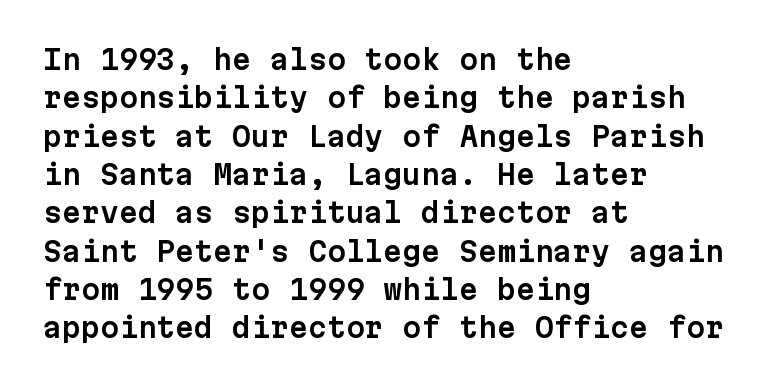
The image shows 27 px text type, upright; set left-aligned, normal line spacing (1.42x), normal letter spacing, not underlined.
